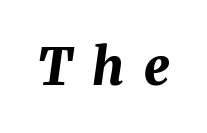
The image shows 51 px bold type, italic (leaning right); set unusually wide letter spacing (+0.39 em), not underlined; medium stroke contrast and a medium x-height.
